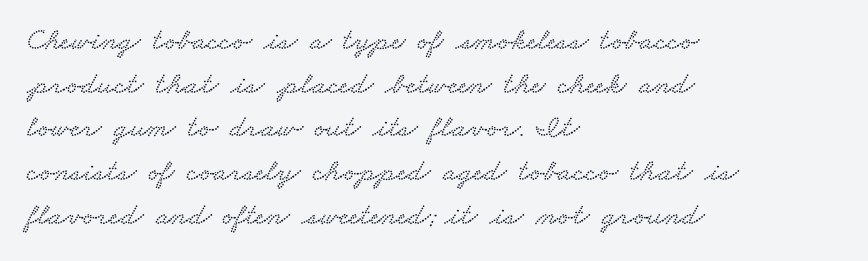
{"serif": "yes", "width": "wide", "stroke_contrast": "low", "x_height": "small", "monospaced": "no", "underline": "no", "align": "left", "line_spacing": "normal", "line_spacing_ratio": 1.41, "letter_spacing": "normal", "letter_spacing_em": 0.0, "glyph_px": 31}
